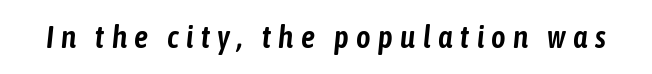
The area under the type is left untouched. The letterforms stand isolated, each surrounded by extra space. The letters are slanted; this is an italic face. Spacing verdict: proportional, widths tailored to each character.
